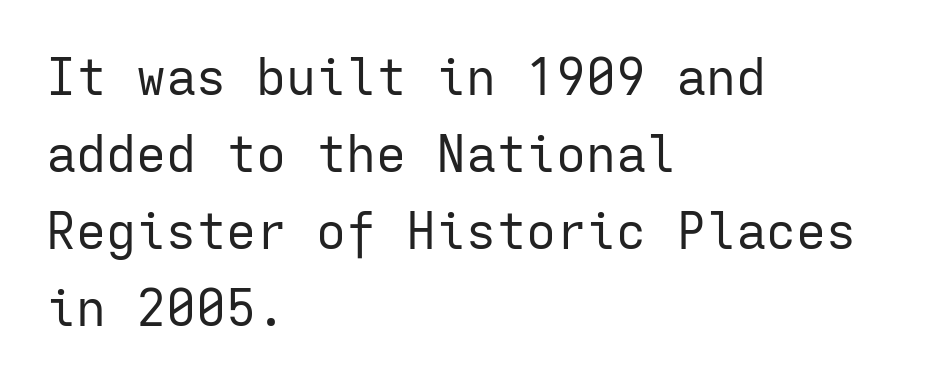
Line beginnings align vertically; line endings do not. Between one letter and the next there's only the usual sliver of space. Observe the absence of serifs on each vertical stroke in this sample. No letter is thick-stroked: the sample isn't bold. In terms of leading, this rendering sits right in the middle.
